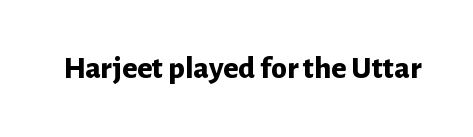
The image shows 32 px bold sans-serif type, upright; set normal letter spacing, not underlined; low stroke contrast and a medium x-height.
